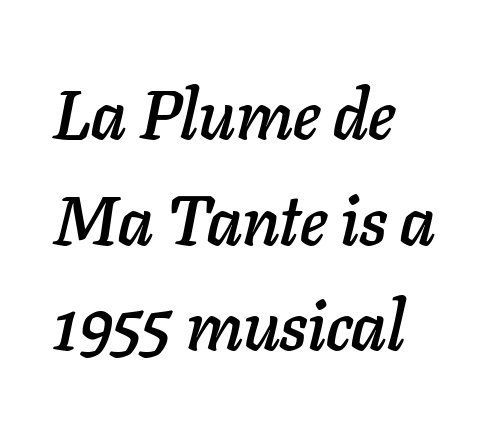
Q: Is the text italic (slanted)? A: Yes, it leans right by about 11 degrees.
Q: Is the text underlined? A: No.
Q: How is the paragraph aligned? A: Left-aligned.
Q: Is the spacing between letters normal or unusually wide? A: Normal.
Q: Is the spacing between lines tight, normal or loose? A: Normal.
Q: Width (condensed, normal, or wide)? A: Normal.
Q: Stroke contrast? A: Low.
Q: x-height? A: Medium.
Q: Monospaced? A: No.
